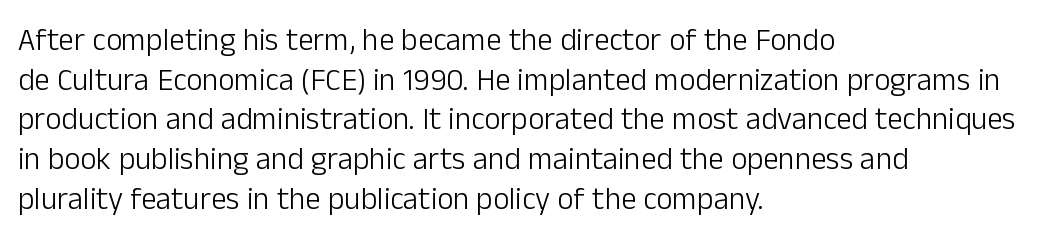
Unbolded letterforms with no extra heft. Each line starts at the same left margin while the right side varies. Line spacing here is normal. Stroke terminals: plain, sans-serif.
